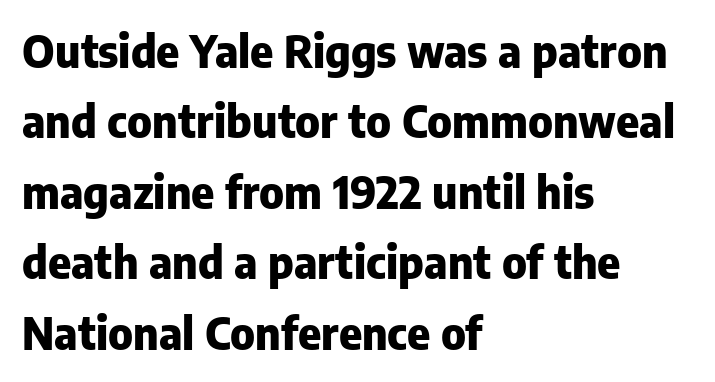
{"serif": "no", "italic": "no", "bold": "yes", "weight": "heavy", "width": "normal", "stroke_contrast": "low", "x_height": "medium", "monospaced": "no", "underline": "no", "align": "left", "line_spacing": "normal", "line_spacing_ratio": 1.6, "letter_spacing": "normal", "letter_spacing_em": 0.0, "glyph_px": 44}
